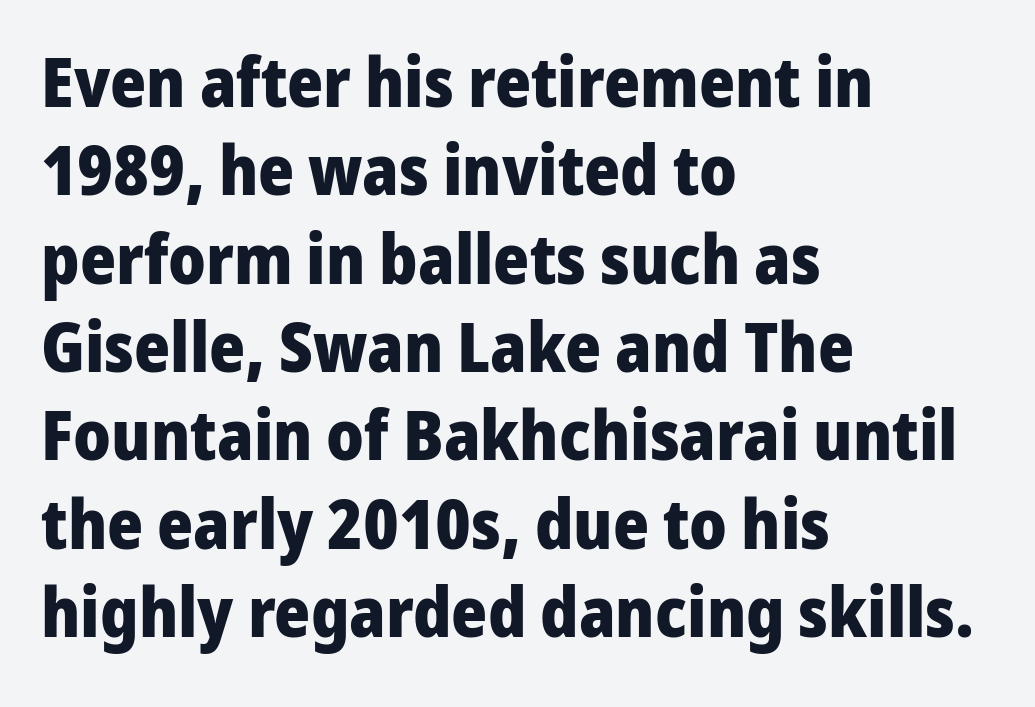
Q: Is the text bold? A: Yes.
Q: Is the text italic (slanted)? A: No, it is upright.
Q: Is the typeface a serif or a sans-serif typeface? A: Sans-serif.
Q: Is the text underlined? A: No.
Q: How is the paragraph aligned? A: Left-aligned.
Q: Is the spacing between letters normal or unusually wide? A: Normal.
Q: Is the spacing between lines tight, normal or loose? A: Normal.
Q: Width (condensed, normal, or wide)? A: Normal.
Q: Stroke contrast? A: Low.
Q: x-height? A: Medium.
Q: Monospaced? A: No.
